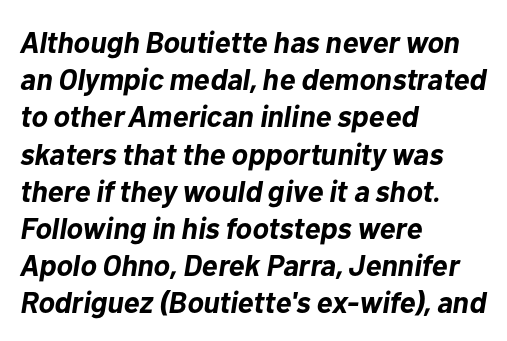
Spacing verdict: proportional, widths tailored to each character. The text block is weighted toward the left margin, trailing off unevenly rightward. The letters are slanted; this is an italic face. Quick note: underline off. The horizontal fit of the characters is conventional and even.
